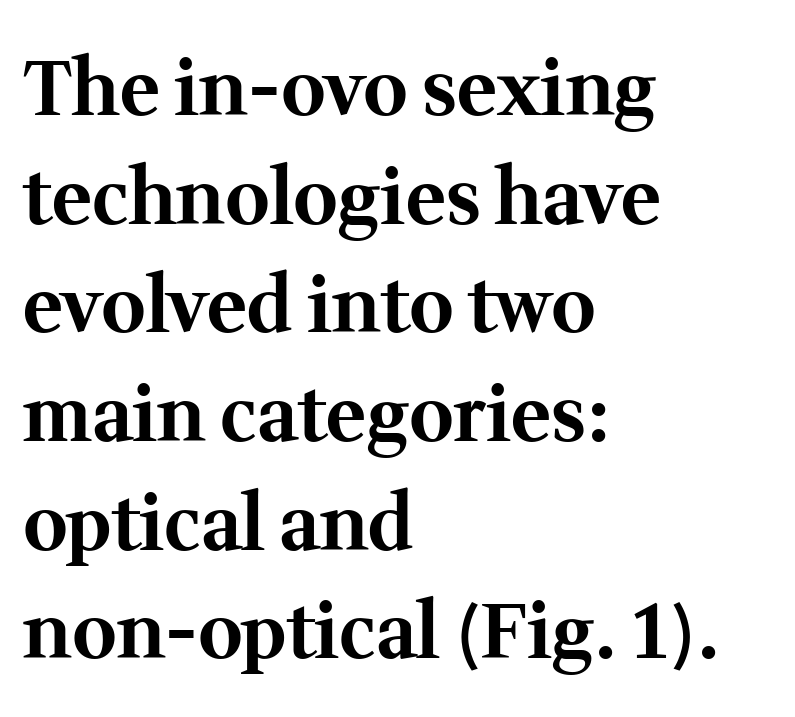
{"serif": "yes", "italic": "no", "bold": "yes", "weight": "bold", "width": "normal", "stroke_contrast": "medium", "x_height": "medium", "monospaced": "no", "underline": "no", "align": "left", "line_spacing": "normal", "line_spacing_ratio": 1.43, "letter_spacing": "normal", "letter_spacing_em": 0.0, "glyph_px": 76}
